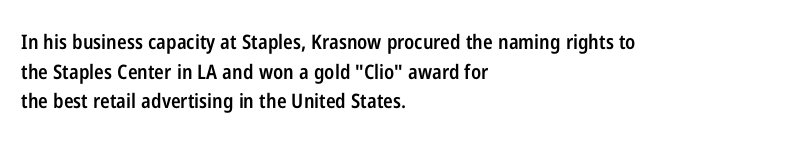
Descender tails drop into unmarked territory. Students, note that the glyphs here touch the page at normal intervals. Whoever set this chose a conventional vertical rhythm. These lines were composed using upright roman letters.
